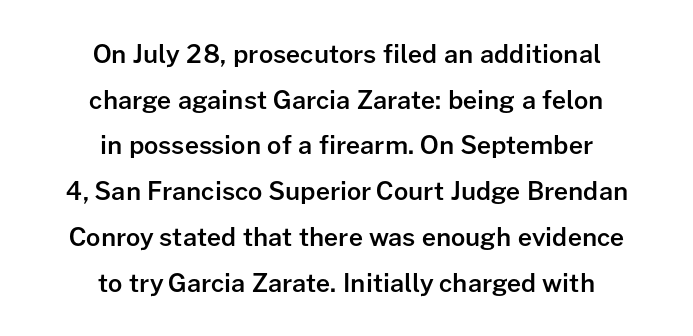
{"italic": "no", "bold": "semi", "underline": "no", "align": "center", "line_spacing_ratio": 1.83, "letter_spacing": "normal", "letter_spacing_em": 0.0, "glyph_px": 25}
